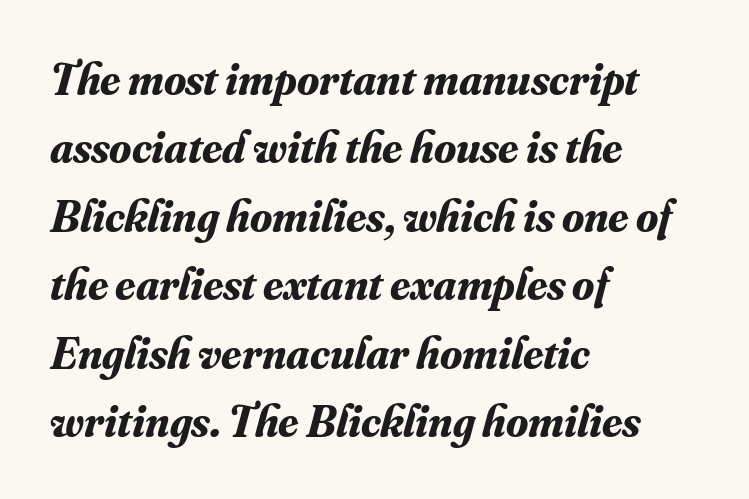
{"serif": "yes", "italic": "yes", "lean": "right", "slant_degrees": 16, "bold": "yes", "weight": "bold", "width": "normal", "stroke_contrast": "medium", "x_height": "small", "monospaced": "no", "underline": "no", "align": "left", "line_spacing": "normal", "line_spacing_ratio": 1.52, "letter_spacing": "normal", "letter_spacing_em": 0.0, "glyph_px": 45}
